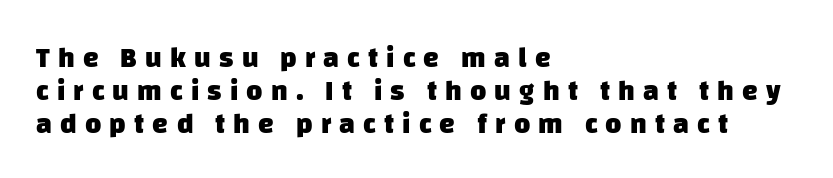
The image shows 28 px heavy sans-serif type; set left-aligned, line spacing 1.17x, unusually wide letter spacing (+0.29 em), not underlined; low stroke contrast and a large x-height.
